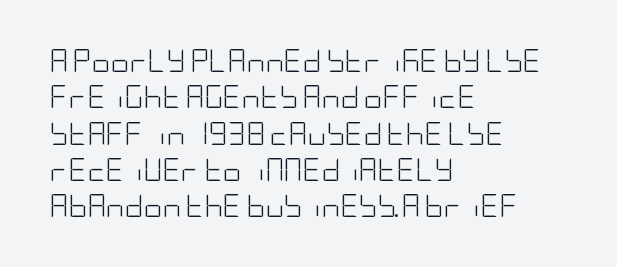
Compared with typical paragraphs, the rows here are spaced about the same. The letterforms sit at book weight or below. Ascenders rise straight up at ninety degrees. The lines are quadded left. Check the space under the baseline: it is left empty. Tracking value appears to be zero — textbook default spacing.
